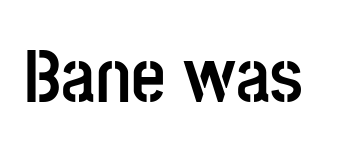
{"serif": "no", "italic": "no", "bold": "yes", "weight": "semibold", "width": "condensed", "stroke_contrast": "low", "x_height": "large", "monospaced": "no", "underline": "no", "letter_spacing": "normal", "letter_spacing_em": 0.0, "glyph_px": 75}
